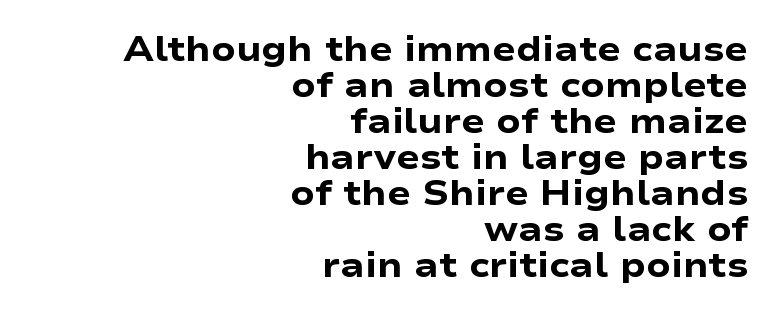
Where is the straight margin? On the right. Quick note: not italic, upright. Its strokes are broad and dark, the hallmark of bold type. Closely set lines give the paragraph a compact silhouette. Beneath every word, the page is bare.
